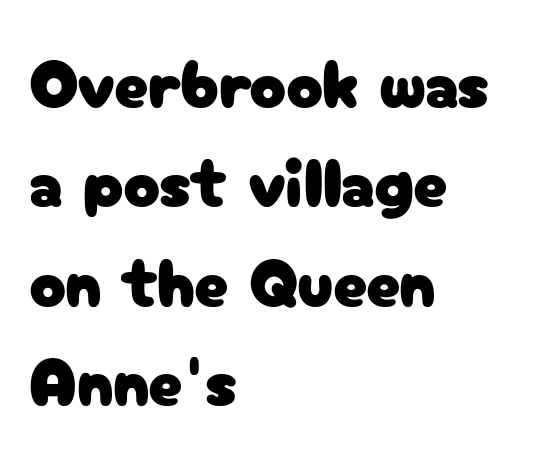
A normal amount of white space separates one row of letters from the next. Compared with typical body copy, the letter spacing here is the same. Teacher's note: observe the even left margin — that is flush-left alignment. Note the varied advance widths — an 'i' is clearly narrower than an 'm'. What kind of face is this? One without serifs — a sans. A bare baseline throughout the passage.
